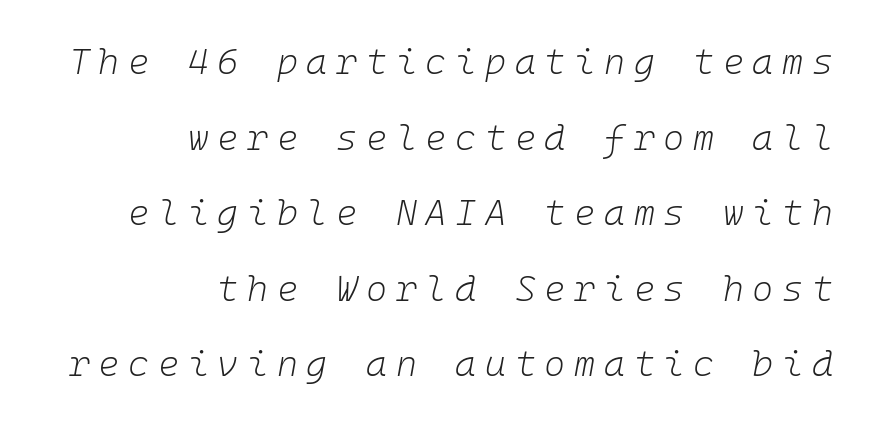
Do the characters align in a grid? Yes, the font is monospaced. Successive baselines arrive slowly, with a big drop between each. If you drew a ruler down the right edge, every line would touch it. A quiet, ordinary-to-light weight characterises the typeface. The tracking reads as deliberately expanded to a designer's eye.
